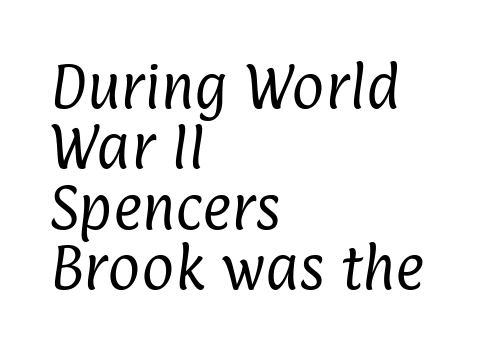
Q: Is the text bold? A: No.
Q: Is the typeface a serif or a sans-serif typeface? A: Sans-serif.
Q: Is the text underlined? A: No.
Q: How is the paragraph aligned? A: Left-aligned.
Q: Is the spacing between letters normal or unusually wide? A: Normal.
Q: Width (condensed, normal, or wide)? A: Condensed.
Q: Stroke contrast? A: Low.
Q: x-height? A: Medium.
Q: Monospaced? A: No.
